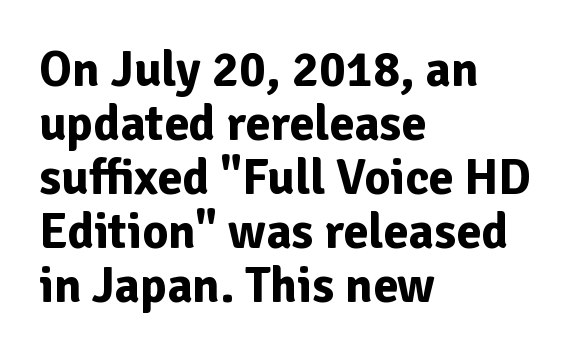
The image shows 50 px bold sans-serif type, upright; set left-aligned, tight line spacing (1.08x), normal letter spacing, not underlined; low stroke contrast and a medium x-height.
